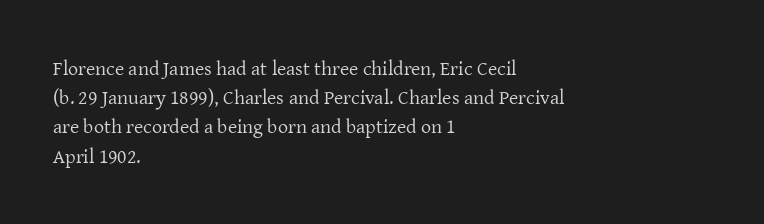
The image shows 20 px text type, upright; set left-aligned, normal line spacing (1.46x), normal letter spacing, not underlined.
